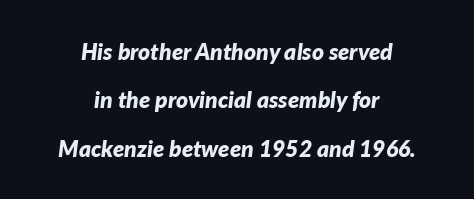
{"italic": "yes", "lean": "right", "slant_degrees": 7, "bold": "yes", "underline": "no", "align": "center", "line_spacing": "loose", "line_spacing_ratio": 2.1, "letter_spacing": "normal", "letter_spacing_em": 0.0, "glyph_px": 23}
